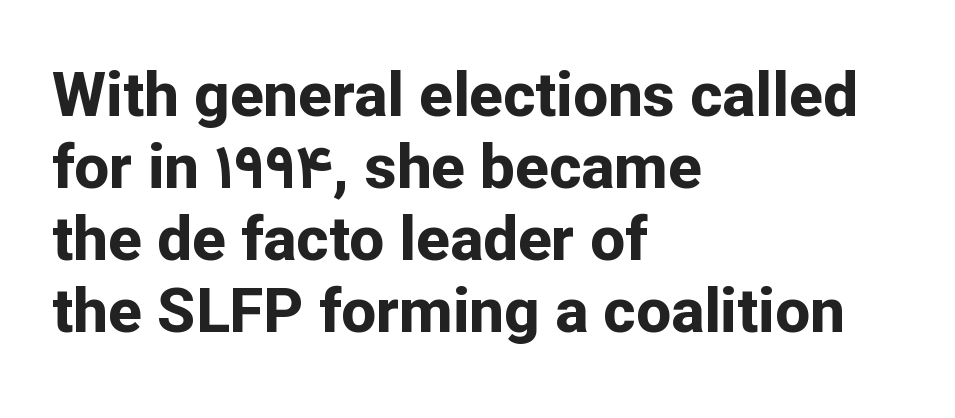
The typesetter chose a ragged-right arrangement here. Nope, not italic — everything's standing straight. These lines are composed in type without serifs. These lines are rendered in a variable-pitch font. Compared with an ordinary text face, these strokes are far heavier — a full bold. Unmarked baselines from the first word to the last.
